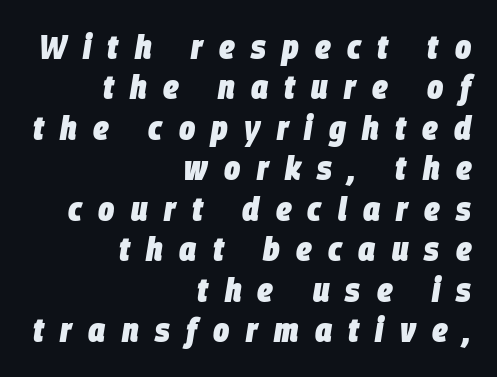
Think of a printed novel: that variable character pitch is what you see here. Notice how the stems are inclined rather than vertical — that's the hallmark of italics. The type is letterspaced generously, with wide tracking. Where is the straight margin? On the right.
